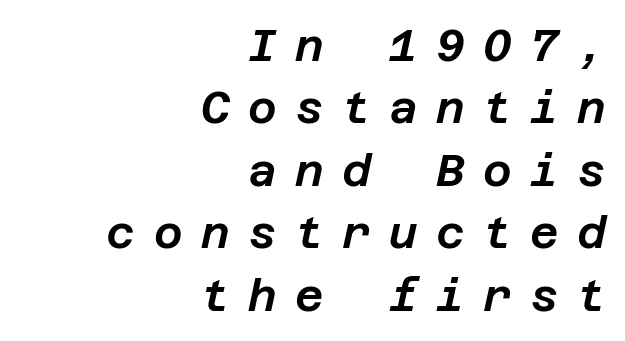
The image shows 44 px text type, italic (leaning right); set right-aligned, normal line spacing (1.42x), unusually wide letter spacing (+0.42 em), not underlined; low stroke contrast and a large x-height.
